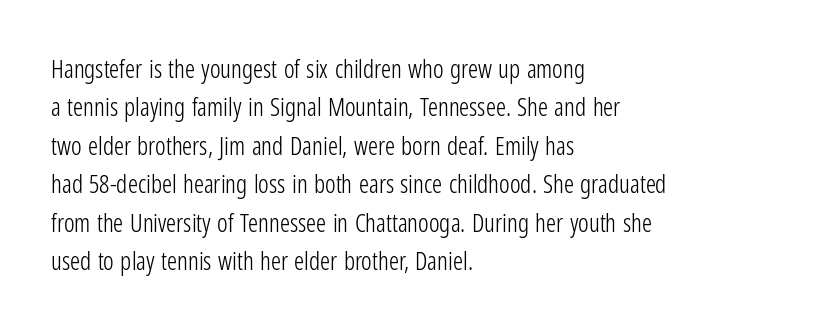
This sample uses an upright cut, with every glyph sitting square on the baseline. The string is rendered with underlining switched off. Tracking value appears to be zero — textbook default spacing. The lines in this sample share a left origin and differ only in where they stop. Vertical spacing — default.
